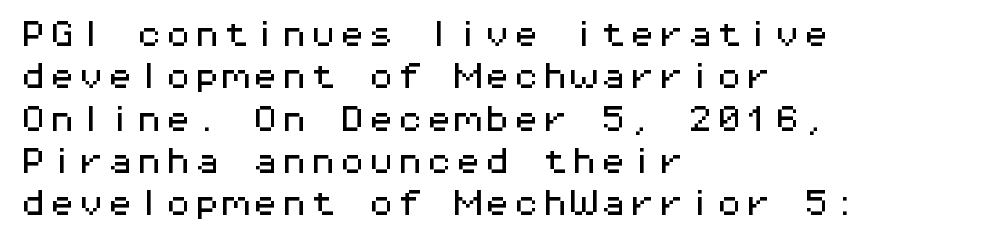
Q: Is the text italic (slanted)? A: No, it is upright.
Q: Is the typeface a serif or a sans-serif typeface? A: Sans-serif.
Q: Is the text underlined? A: No.
Q: How is the paragraph aligned? A: Left-aligned.
Q: Is the spacing between letters normal or unusually wide? A: Normal.
Q: Is the spacing between lines tight, normal or loose? A: Normal.
Q: Width (condensed, normal, or wide)? A: Wide.
Q: Stroke contrast? A: Medium.
Q: x-height? A: Medium.
Q: Monospaced? A: Yes.
